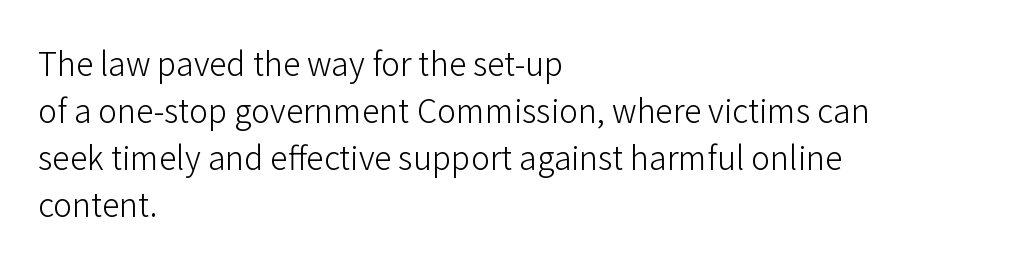
Vertical strokes here are truly vertical. Students, note that the glyphs here touch the page at normal intervals. The rendering uses natural spacing where letterforms have individual widths. Quick note: underline off. Letterform terminals end flat and unadorned throughout the passage.
